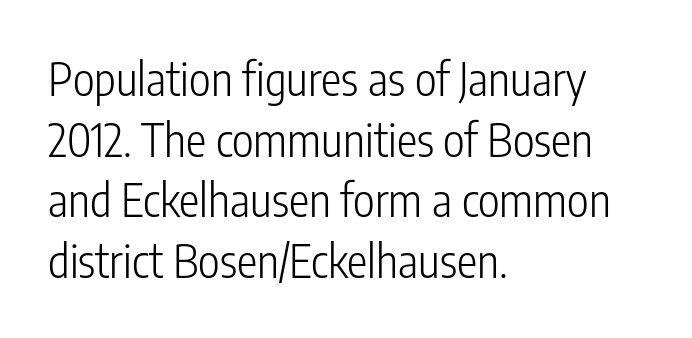
The rows are spaced the way most documents space them. These lines are set flush left with a ragged right edge. These lines are rendered in a variable-pitch font. Default kerning and tracking; the words read as compact shapes.
